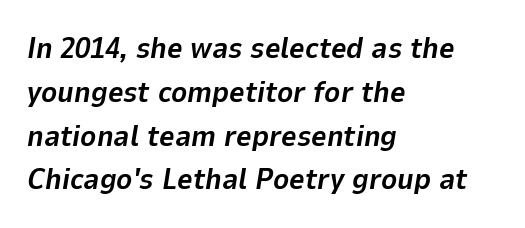
Q: Is the text bold? A: Yes.
Q: Is the text italic (slanted)? A: Yes, it leans right by about 9 degrees.
Q: Is the text underlined? A: No.
Q: How is the paragraph aligned? A: Left-aligned.
Q: Is the spacing between letters normal or unusually wide? A: Normal.
Q: Is the spacing between lines tight, normal or loose? A: Normal.
Q: Width (condensed, normal, or wide)? A: Normal.
Q: Stroke contrast? A: Low.
Q: x-height? A: Medium.
Q: Monospaced? A: No.
